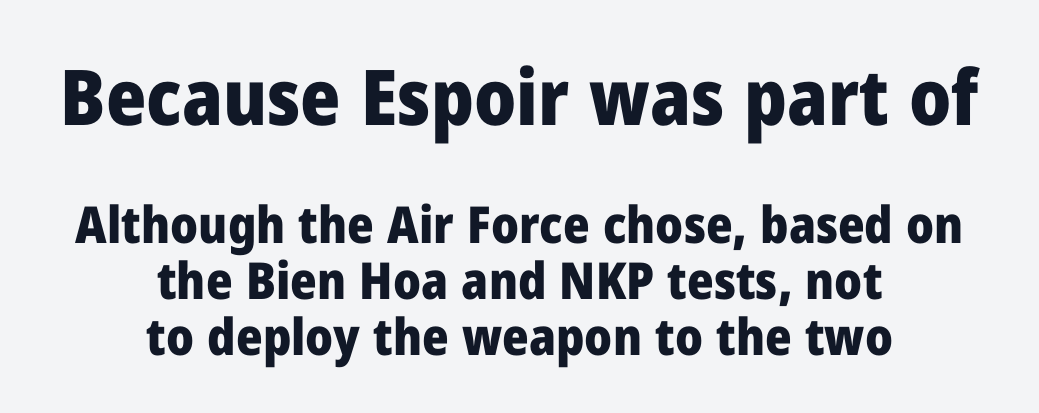
The image shows 77 px heavy sans-serif type, upright; set centered, tight line spacing (1.1x), normal letter spacing, not underlined; the first (top) block is 1.51x larger; low stroke contrast and a medium x-height.
